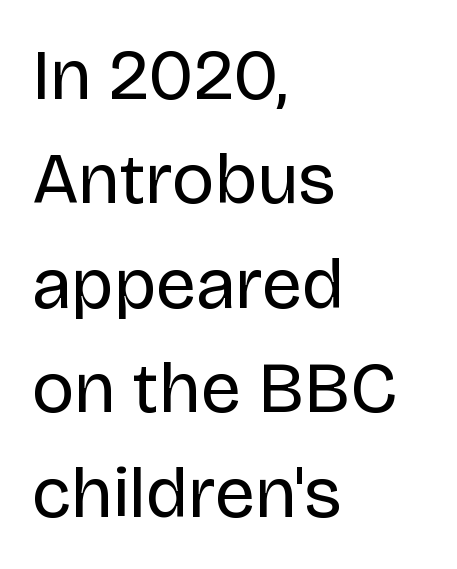
{"serif": "no", "italic": "no", "bold": "no", "weight": "regular", "width": "normal", "stroke_contrast": "low", "x_height": "large", "monospaced": "no", "underline": "no", "align": "left", "line_spacing": "normal", "line_spacing_ratio": 1.45, "letter_spacing": "normal", "letter_spacing_em": 0.0, "glyph_px": 72}
